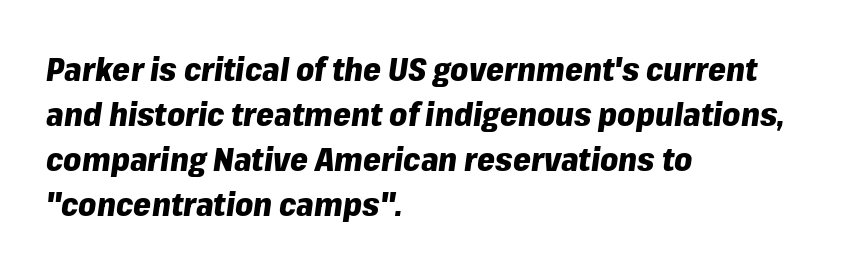
Interline gaps are of average width in this sample. Short and long lines alike share a common starting point at left. Is the type bold? Yes — the strokes are clearly thick and heavy. In terms of posture, this sample is oblique. Here the designer chose a conventional face with non-uniform glyph widths.
